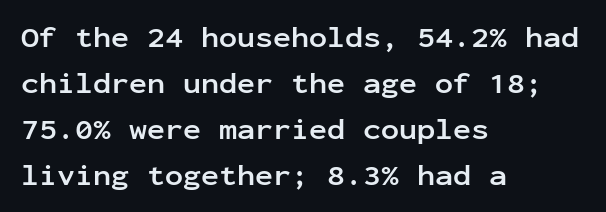
The image shows 30 px semibold sans-serif type, upright, monospaced; set left-aligned, normal line spacing (1.53x), normal letter spacing, not underlined; low stroke contrast and a medium x-height.
